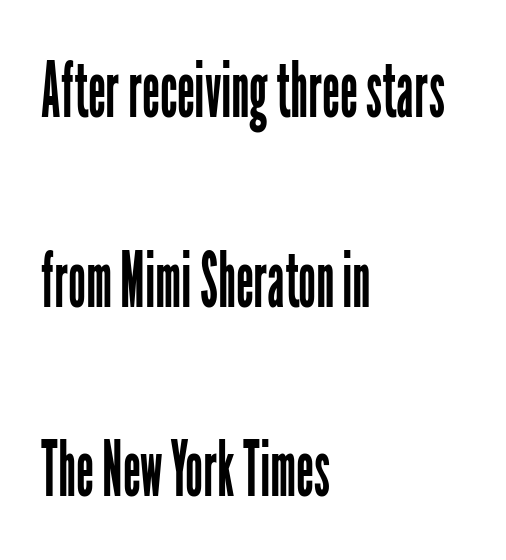
Anything drawn beneath the words? Only blank space. Notice the wide empty band between every row — that's loose leading. Caption: standard tracking, unaltered. Tall strokes in this sample are plumb rather than angled. A classic flush-left, rag-right setting is used for this passage. Spacing verdict: proportional, widths tailored to each character.
